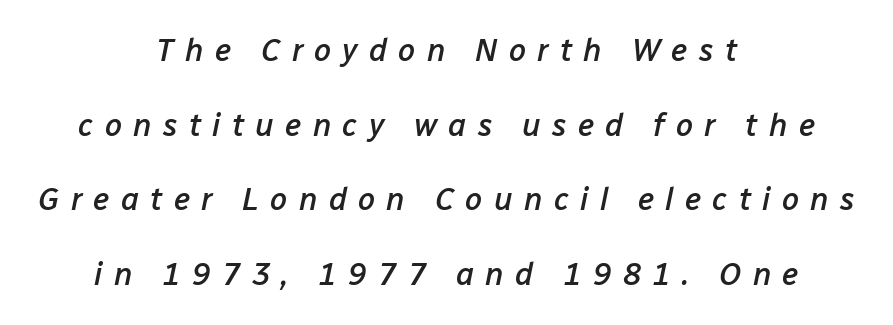
The image shows 31 px semibold type, italic (leaning right); set centered, loose line spacing (2.41x), unusually wide letter spacing (+0.36 em), not underlined; low stroke contrast and a medium x-height.
